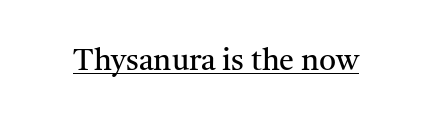
Q: Is the text bold? A: No.
Q: Is the text italic (slanted)? A: No, it is upright.
Q: Is the typeface a serif or a sans-serif typeface? A: Serif.
Q: Is the text underlined? A: Yes.
Q: Is the spacing between letters normal or unusually wide? A: Normal.
Q: Width (condensed, normal, or wide)? A: Normal.
Q: Stroke contrast? A: Medium.
Q: x-height? A: Medium.
Q: Monospaced? A: No.
